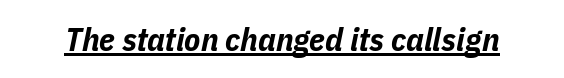
Q: Is the text bold? A: Yes.
Q: Is the text italic (slanted)? A: Yes, it leans right by about 11 degrees.
Q: Is the text underlined? A: Yes.
Q: Is the spacing between letters normal or unusually wide? A: Normal.
Q: Width (condensed, normal, or wide)? A: Condensed.
Q: Stroke contrast? A: Low.
Q: x-height? A: Medium.
Q: Monospaced? A: No.
